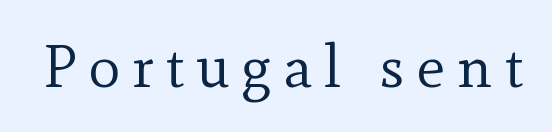
{"serif": "yes", "italic": "no", "bold": "no", "weight": "regular", "width": "normal", "x_height": "small", "monospaced": "no", "underline": "no", "letter_spacing": "wide", "letter_spacing_em": 0.2, "glyph_px": 60}
